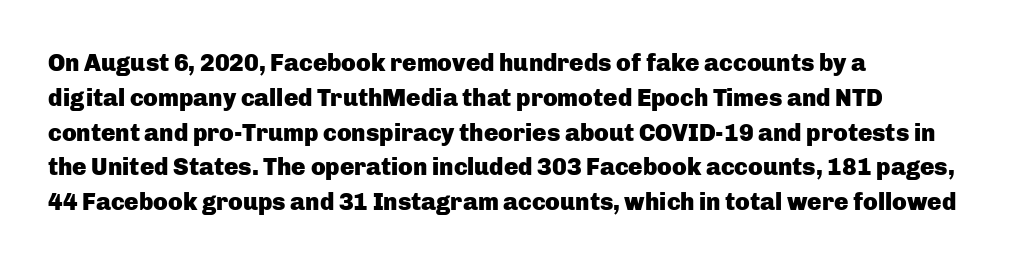
Nope, not italic — everything's standing straight. The passage shown has conventional tracking throughout. Bold? Absolutely — the strokes are thick and heavy. If you drew a ruler down the left edge, every line would touch it. The gap between lines stays unmarked. Horizontal bands of white between lines are of average thickness.
